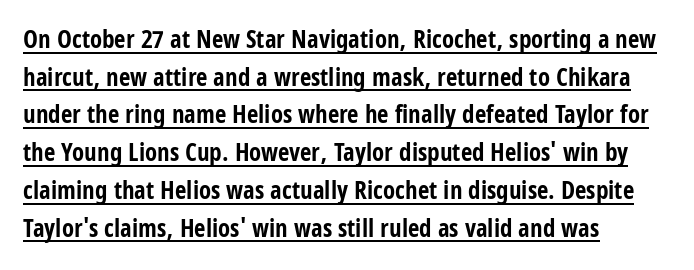
Q: Is the text bold? A: Yes.
Q: Is the text italic (slanted)? A: No, it is upright.
Q: Is the text underlined? A: Yes.
Q: How is the paragraph aligned? A: Left-aligned.
Q: Is the spacing between letters normal or unusually wide? A: Normal.
Q: Is the spacing between lines tight, normal or loose? A: Normal.
